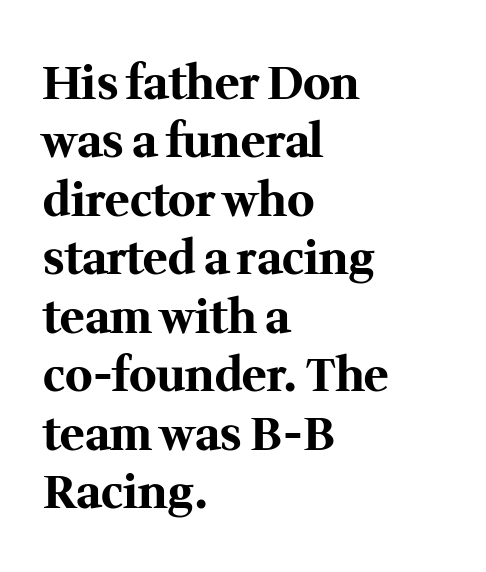
Q: Is the text bold? A: Yes.
Q: Is the text italic (slanted)? A: No, it is upright.
Q: Is the typeface a serif or a sans-serif typeface? A: Serif.
Q: Is the text underlined? A: No.
Q: How is the paragraph aligned? A: Left-aligned.
Q: Is the spacing between letters normal or unusually wide? A: Normal.
Q: Is the spacing between lines tight, normal or loose? A: Normal.
Q: Width (condensed, normal, or wide)? A: Normal.
Q: Stroke contrast? A: Medium.
Q: x-height? A: Medium.
Q: Monospaced? A: No.
